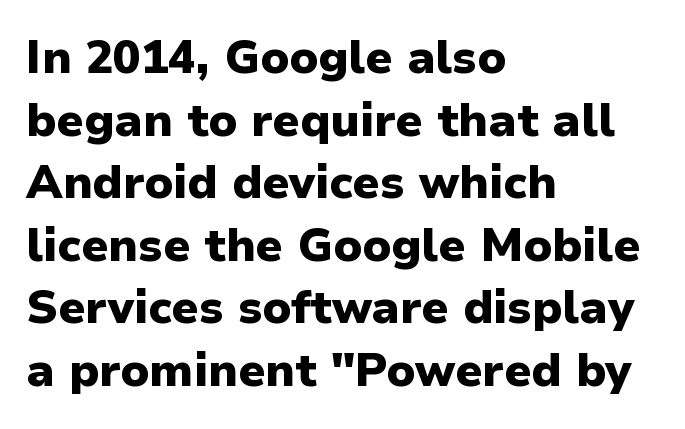
The image shows 46 px heavy sans-serif type, upright; set left-aligned, normal line spacing (1.36x), normal letter spacing, not underlined; low stroke contrast and a medium x-height.
